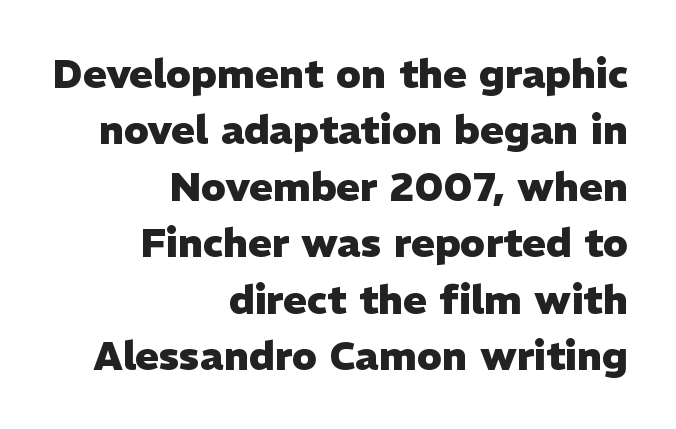
{"serif": "no", "italic": "no", "bold": "yes", "weight": "heavy", "width": "normal", "stroke_contrast": "low", "x_height": "medium", "monospaced": "no", "underline": "no", "align": "right", "line_spacing": "normal", "line_spacing_ratio": 1.41, "letter_spacing": "normal", "letter_spacing_em": 0.0, "glyph_px": 40}
